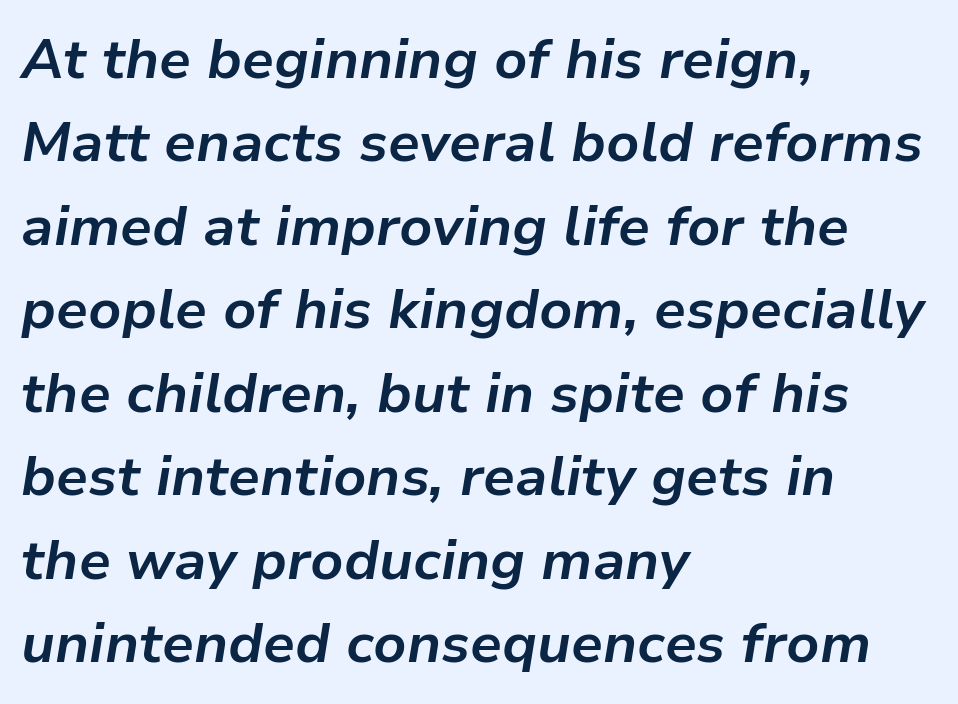
The image shows 56 px bold type, italic (leaning right); set left-aligned, normal line spacing (1.49x), normal letter spacing, not underlined; low stroke contrast and a medium x-height.
